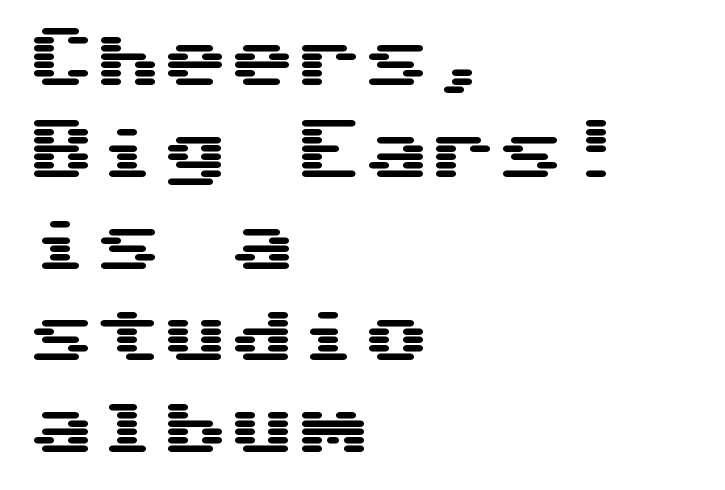
{"serif": "no", "italic": "no", "width": "wide", "stroke_contrast": "medium", "x_height": "medium", "underline": "no", "align": "left", "line_spacing": "normal", "line_spacing_ratio": 1.37, "letter_spacing": "normal", "letter_spacing_em": 0.0, "glyph_px": 67}
